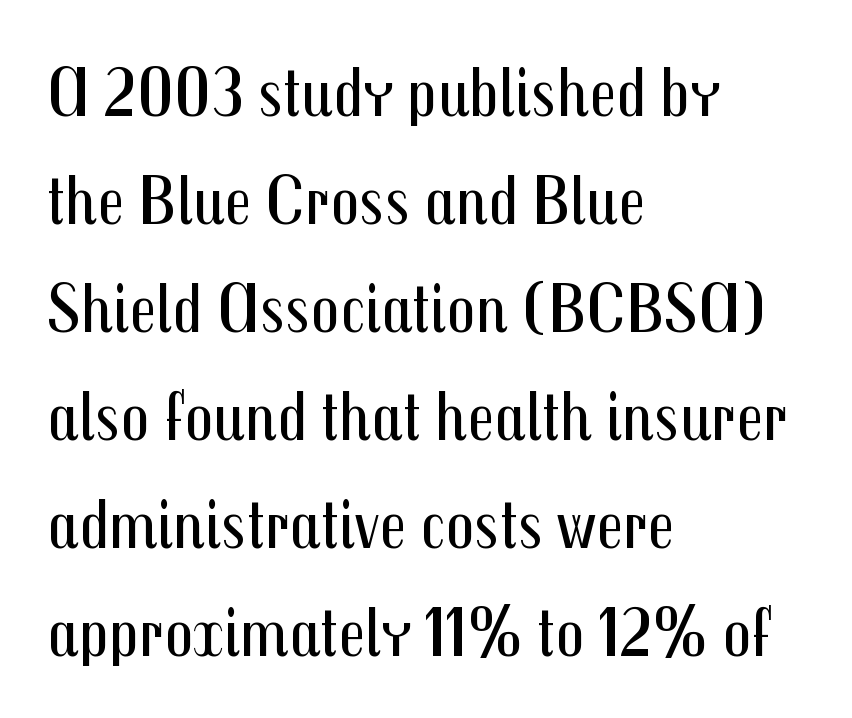
{"serif": "no", "italic": "no", "bold": "no", "weight": "regular", "width": "condensed", "stroke_contrast": "medium", "x_height": "medium", "monospaced": "no", "underline": "no", "align": "left", "line_spacing": "normal", "line_spacing_ratio": 1.52, "letter_spacing": "normal", "letter_spacing_em": 0.0, "glyph_px": 71}
